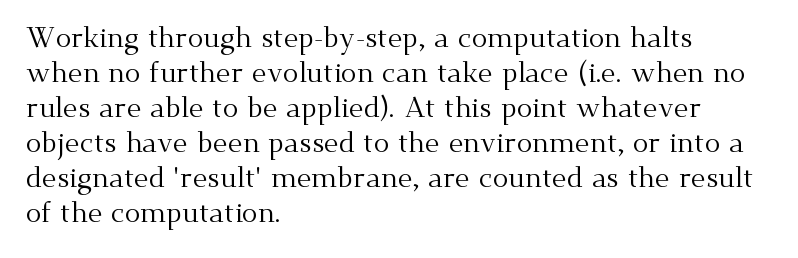
Q: Is the text bold? A: No.
Q: Is the text italic (slanted)? A: No, it is upright.
Q: Is the typeface a serif or a sans-serif typeface? A: Serif.
Q: Is the text underlined? A: No.
Q: How is the paragraph aligned? A: Left-aligned.
Q: Is the spacing between letters normal or unusually wide? A: Normal.
Q: Width (condensed, normal, or wide)? A: Normal.
Q: Stroke contrast? A: Medium.
Q: x-height? A: Small.
Q: Monospaced? A: No.
